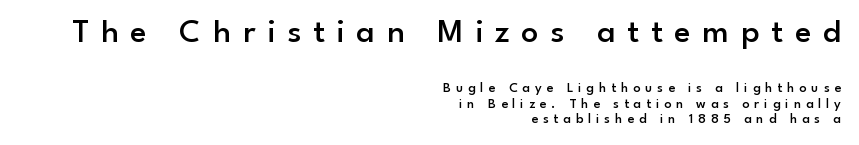
Q: Is the text bold? A: Semi-bold.
Q: Is the text italic (slanted)? A: No, it is upright.
Q: Is the typeface a serif or a sans-serif typeface? A: Sans-serif.
Q: Is the text underlined? A: No.
Q: How is the paragraph aligned? A: Right-aligned.
Q: Is the spacing between letters normal or unusually wide? A: Unusually wide.
Q: Is the spacing between lines tight, normal or loose? A: Tight.
Q: Which block of text is set in a larger size, the first (top) or the second (bottom)? A: The first (top) one.
Q: Width (condensed, normal, or wide)? A: Normal.
Q: Stroke contrast? A: Low.
Q: x-height? A: Small.
Q: Monospaced? A: No.
